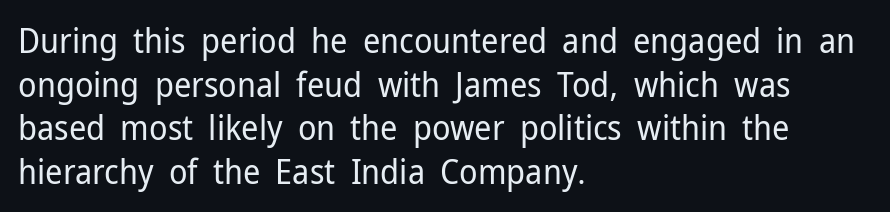
Q: Is the text bold? A: No.
Q: Is the text italic (slanted)? A: No, it is upright.
Q: Is the typeface a serif or a sans-serif typeface? A: Sans-serif.
Q: Is the text underlined? A: No.
Q: How is the paragraph aligned? A: Left-aligned.
Q: Is the spacing between letters normal or unusually wide? A: Normal.
Q: Is the spacing between lines tight, normal or loose? A: Normal.
Q: Width (condensed, normal, or wide)? A: Normal.
Q: Stroke contrast? A: Low.
Q: x-height? A: Medium.
Q: Monospaced? A: No.
